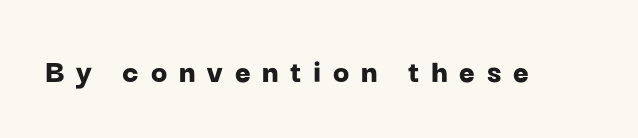
In terms of weight, the rendering is a true, heavy bold. Spacing between characters has been opened up far beyond the box default. These lines were composed using upright roman letters. Note the varied advance widths — an 'i' is clearly narrower than an 'm'. Anything drawn beneath the words? Only blank space.
